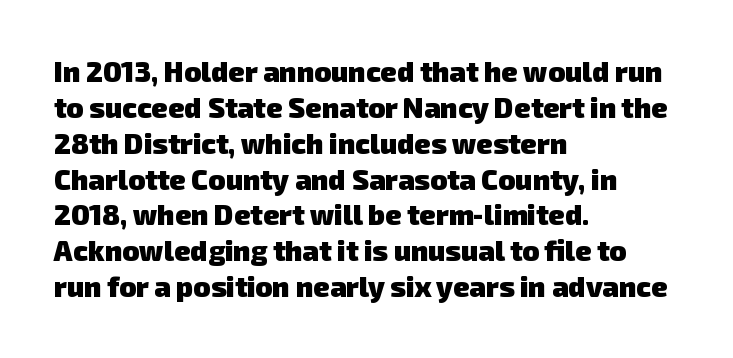
The image shows 28 px heavy sans-serif type; set left-aligned, normal line spacing (1.28x), normal letter spacing, not underlined; low stroke contrast and a medium x-height.
